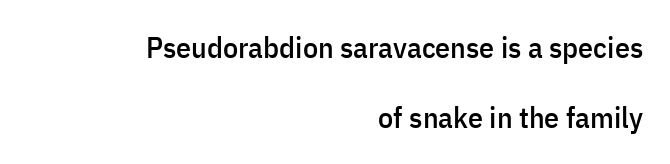
The image shows 30 px condensed sans-serif type, upright; set right-aligned, loose line spacing (2.32x), normal letter spacing, not underlined; low stroke contrast and a medium x-height.
